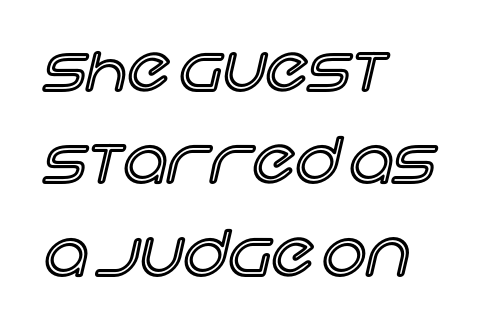
The image shows 62 px text type; set left-aligned, normal line spacing (1.49x), normal letter spacing, not underlined; a large x-height.
